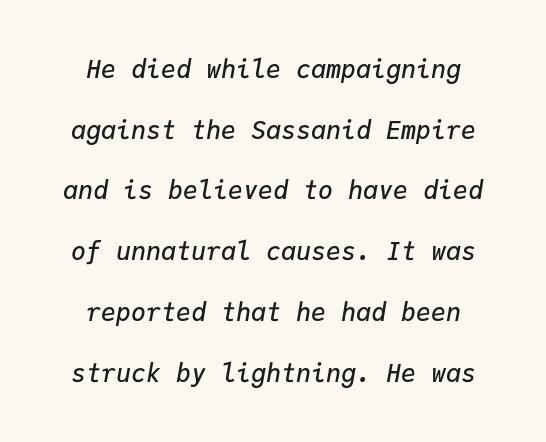
Q: Is the text bold? A: Semi-bold.
Q: Is the text italic (slanted)? A: Yes, it leans right by about 9 degrees.
Q: Is the text underlined? A: No.
Q: Is the spacing between letters normal or unusually wide? A: Normal.
Q: Is the spacing between lines tight, normal or loose? A: Loose.
